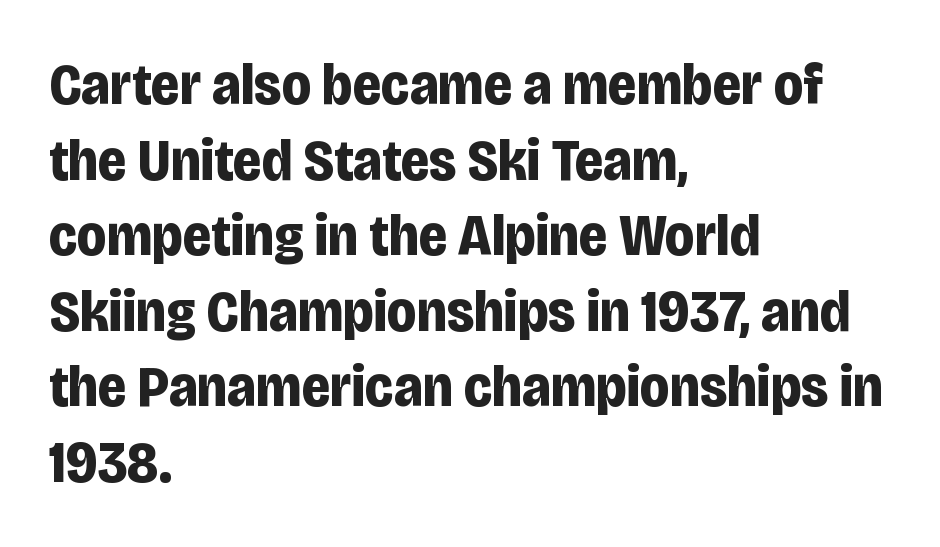
Q: Is the text bold? A: Yes.
Q: Is the text italic (slanted)? A: No, it is upright.
Q: Is the typeface a serif or a sans-serif typeface? A: Sans-serif.
Q: Is the text underlined? A: No.
Q: How is the paragraph aligned? A: Left-aligned.
Q: Is the spacing between letters normal or unusually wide? A: Normal.
Q: Is the spacing between lines tight, normal or loose? A: Normal.
Q: Width (condensed, normal, or wide)? A: Condensed.
Q: Stroke contrast? A: Low.
Q: x-height? A: Large.
Q: Monospaced? A: No.
